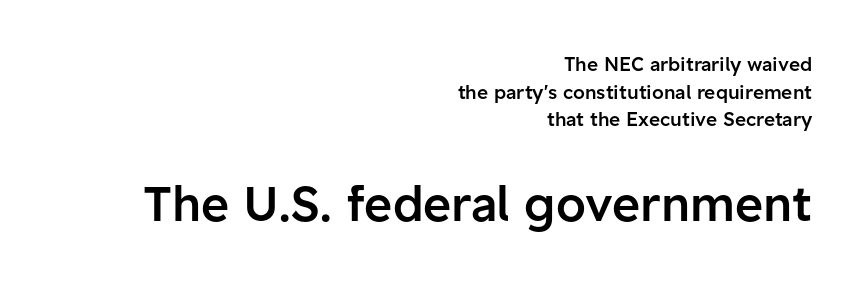
Q: Is the text bold? A: Semi-bold.
Q: Is the text italic (slanted)? A: No, it is upright.
Q: Is the typeface a serif or a sans-serif typeface? A: Sans-serif.
Q: Is the text underlined? A: No.
Q: How is the paragraph aligned? A: Right-aligned.
Q: Is the spacing between letters normal or unusually wide? A: Normal.
Q: Is the spacing between lines tight, normal or loose? A: Normal.
Q: Which block of text is set in a larger size, the first (top) or the second (bottom)? A: The second (bottom) one.
Q: Width (condensed, normal, or wide)? A: Normal.
Q: Stroke contrast? A: Low.
Q: x-height? A: Medium.
Q: Monospaced? A: No.
